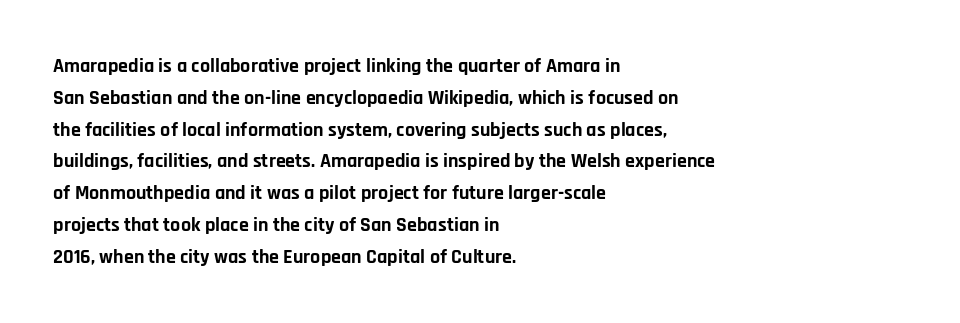
{"italic": "no", "bold": "yes", "underline": "no", "align": "left", "line_spacing": "normal", "line_spacing_ratio": 1.59, "letter_spacing": "normal", "letter_spacing_em": 0.0, "glyph_px": 20}
